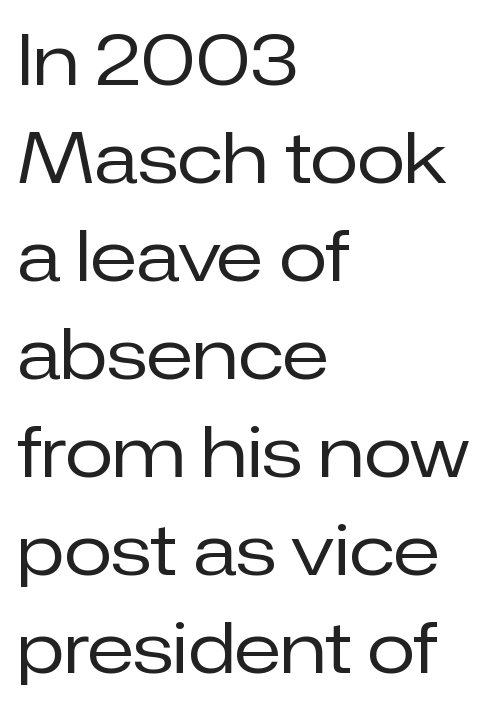
{"serif": "no", "italic": "no", "bold": "no", "weight": "regular", "width": "normal", "stroke_contrast": "low", "x_height": "medium", "monospaced": "no", "underline": "no", "align": "left", "line_spacing": "normal", "line_spacing_ratio": 1.4, "letter_spacing": "normal", "letter_spacing_em": 0.0, "glyph_px": 70}
